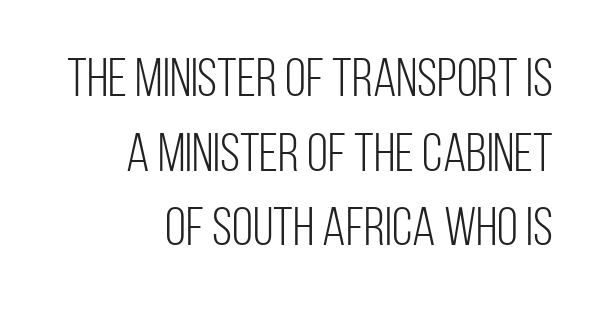
Q: Is the text bold? A: No.
Q: Is the text italic (slanted)? A: No, it is upright.
Q: Is the typeface a serif or a sans-serif typeface? A: Sans-serif.
Q: Is the text underlined? A: No.
Q: How is the paragraph aligned? A: Right-aligned.
Q: Is the spacing between letters normal or unusually wide? A: Normal.
Q: Is the spacing between lines tight, normal or loose? A: Normal.
Q: Width (condensed, normal, or wide)? A: Condensed.
Q: Stroke contrast? A: Low.
Q: x-height? A: Large.
Q: Monospaced? A: No.
